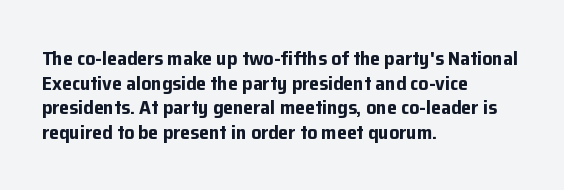
{"italic": "no", "bold": "yes", "underline": "no", "align": "left", "line_spacing_ratio": 1.23, "letter_spacing": "normal", "letter_spacing_em": 0.0, "glyph_px": 20}
